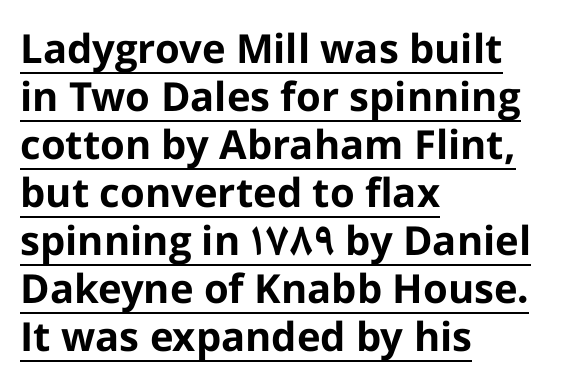
Q: Is the text bold? A: Yes.
Q: Is the text italic (slanted)? A: No, it is upright.
Q: Is the typeface a serif or a sans-serif typeface? A: Sans-serif.
Q: Is the text underlined? A: Yes.
Q: How is the paragraph aligned? A: Left-aligned.
Q: Is the spacing between letters normal or unusually wide? A: Normal.
Q: Width (condensed, normal, or wide)? A: Normal.
Q: Stroke contrast? A: Low.
Q: x-height? A: Medium.
Q: Monospaced? A: No.
